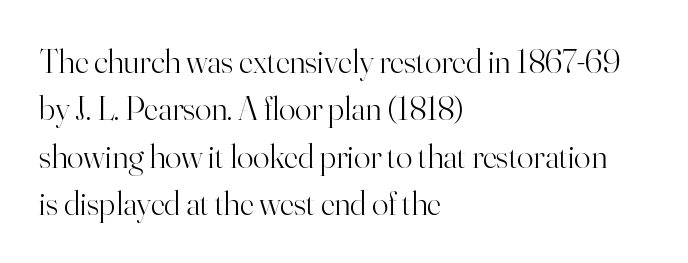
The image shows 34 px light serif type, upright; set left-aligned, normal line spacing (1.39x), normal letter spacing, not underlined; high stroke contrast and a small x-height.
